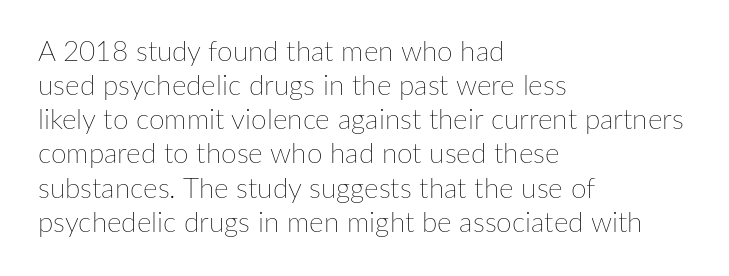
These lines are set flush left with a ragged right edge. Ordinary non-slanted type is in use. Varying glyph widths throughout — classic text-font behaviour. You could call the tracking neutral — neither tight nor loose. Unbolded letterforms with no extra heft. Honestly, there is no underline to notice here at all.
